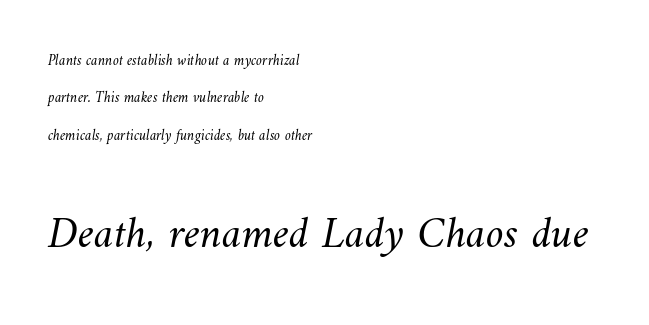
The image shows 45 px light type; set left-aligned, loose line spacing (2.49x), normal letter spacing, not underlined; the second (bottom) block is 3.0x larger; medium stroke contrast and a small x-height.
